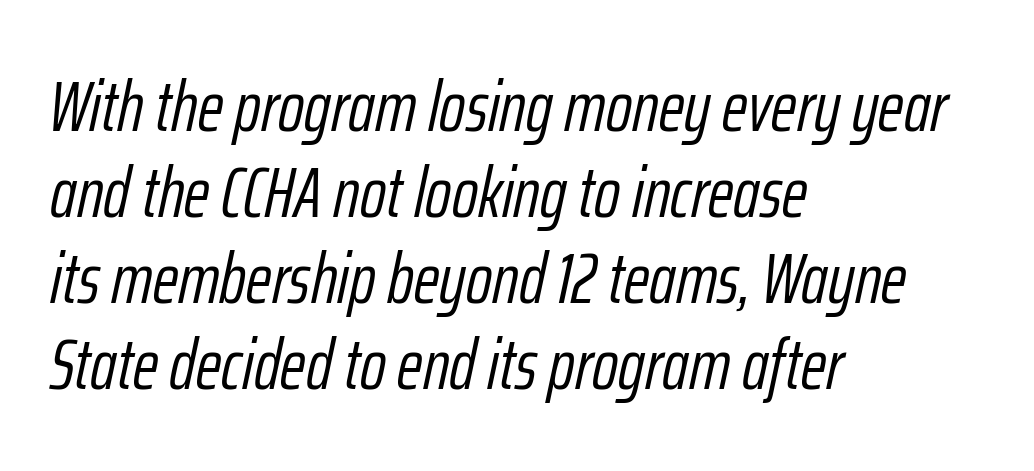
Line starts are locked; line ends wander. How are the letters spaced? Ordinarily, with no added tracking. Beneath every word, the page is bare. Does the lettering tilt? It does — this is italic.
